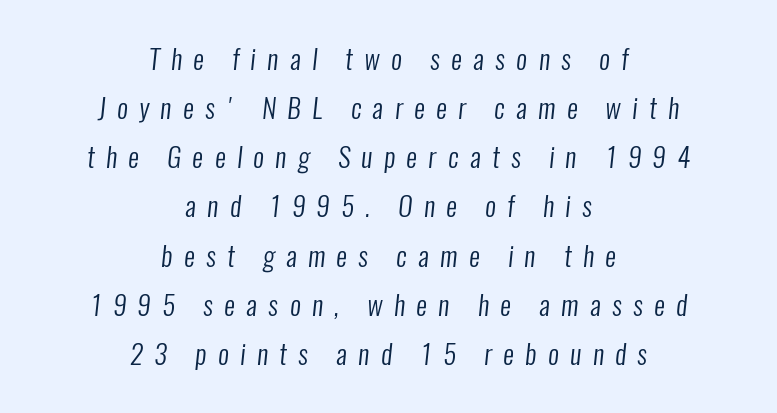
{"bold": "no", "underline": "no", "align": "center", "line_spacing_ratio": 1.82, "letter_spacing": "wide", "letter_spacing_em": 0.42, "glyph_px": 27}
